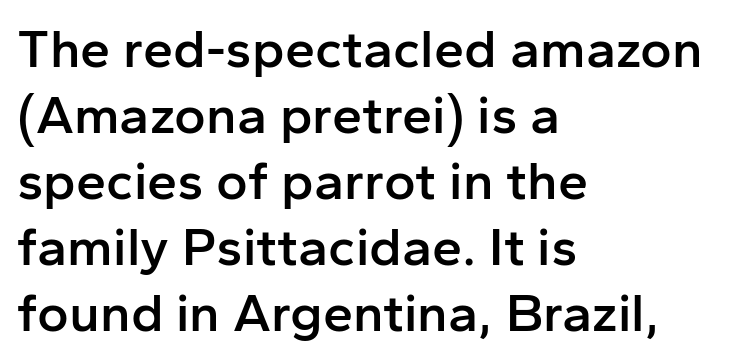
Q: Is the text bold? A: Semi-bold.
Q: Is the text italic (slanted)? A: No, it is upright.
Q: Is the typeface a serif or a sans-serif typeface? A: Sans-serif.
Q: Is the text underlined? A: No.
Q: How is the paragraph aligned? A: Left-aligned.
Q: Is the spacing between letters normal or unusually wide? A: Normal.
Q: Width (condensed, normal, or wide)? A: Normal.
Q: Stroke contrast? A: Low.
Q: x-height? A: Medium.
Q: Monospaced? A: No.
